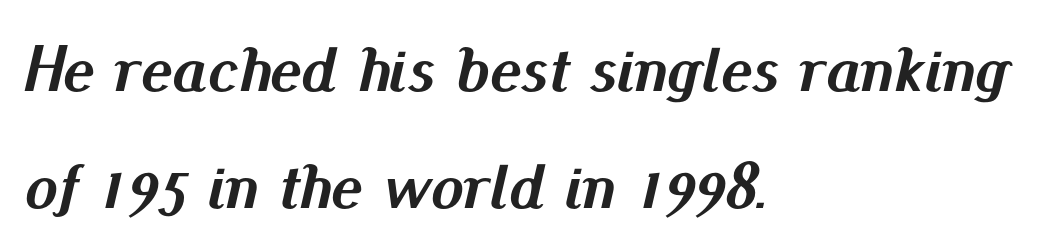
The image shows 66 px semibold type, italic (leaning right); set left-aligned, line spacing 1.77x, normal letter spacing, not underlined; medium stroke contrast and a small x-height.
